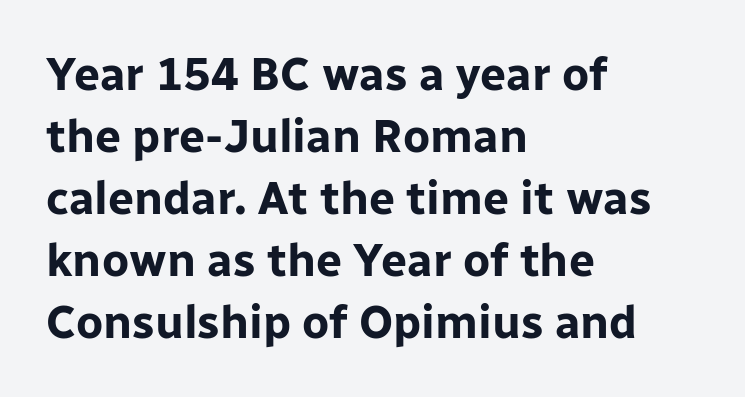
{"serif": "no", "italic": "no", "bold": "yes", "weight": "bold", "width": "normal", "stroke_contrast": "low", "x_height": "medium", "monospaced": "no", "underline": "no", "align": "left", "line_spacing": "normal", "line_spacing_ratio": 1.35, "letter_spacing": "normal", "letter_spacing_em": 0.0, "glyph_px": 46}
